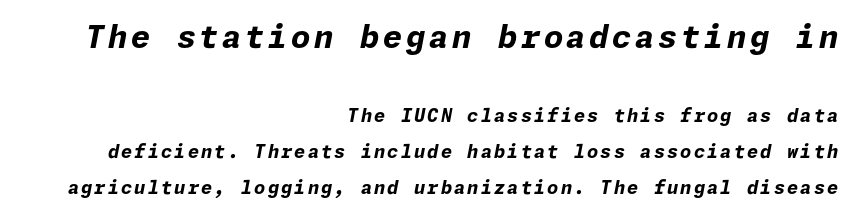
The image shows 31 px bold type, italic (leaning right); set right-aligned, loose line spacing (1.99x), not underlined; the first (top) block is 1.72x larger; low stroke contrast and a medium x-height.
